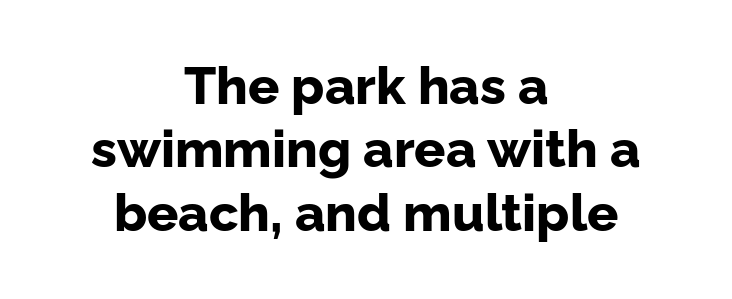
{"serif": "no", "italic": "no", "bold": "yes", "weight": "bold", "width": "normal", "stroke_contrast": "low", "x_height": "medium", "monospaced": "no", "underline": "no", "align": "center", "line_spacing_ratio": 1.22, "letter_spacing": "normal", "letter_spacing_em": 0.0, "glyph_px": 52}
